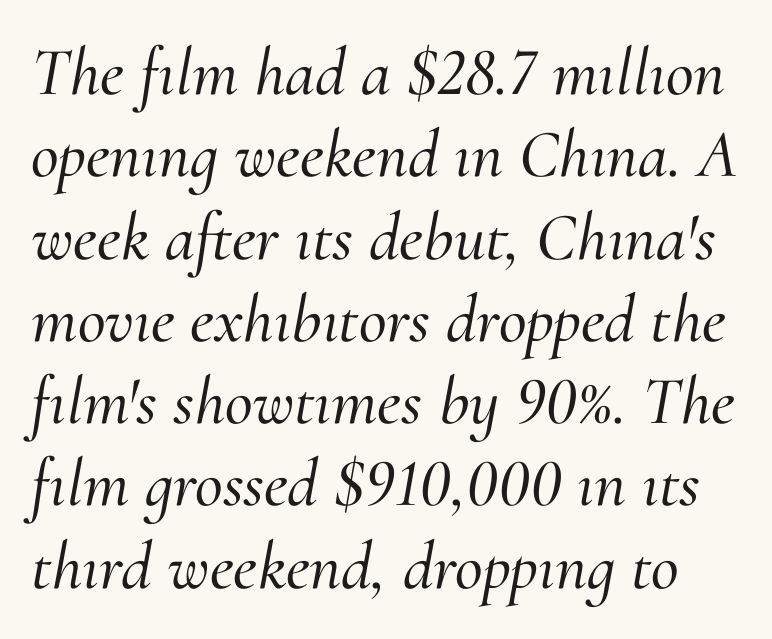
The image shows 68 px serif type, italic (leaning right); set line spacing 1.21x, normal letter spacing, not underlined; medium stroke contrast and a small x-height.
